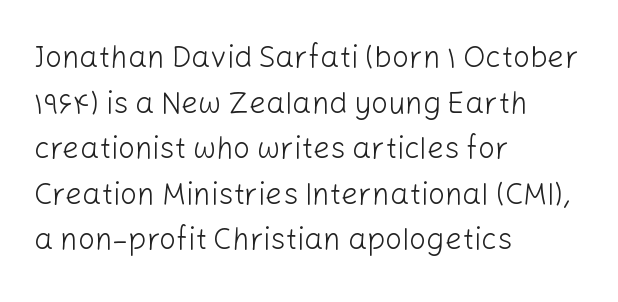
Q: Is the text bold? A: No.
Q: Is the text italic (slanted)? A: No, it is upright.
Q: Is the typeface a serif or a sans-serif typeface? A: Sans-serif.
Q: Is the text underlined? A: No.
Q: How is the paragraph aligned? A: Left-aligned.
Q: Is the spacing between letters normal or unusually wide? A: Normal.
Q: Is the spacing between lines tight, normal or loose? A: Normal.
Q: Width (condensed, normal, or wide)? A: Normal.
Q: Stroke contrast? A: Low.
Q: x-height? A: Medium.
Q: Monospaced? A: No.
